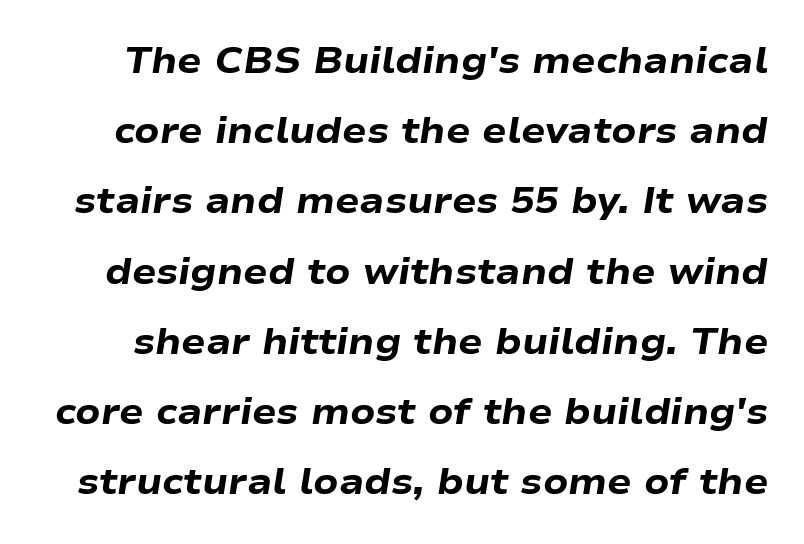
Q: Is the text bold? A: Yes.
Q: Is the text italic (slanted)? A: Yes, it leans right by about 9 degrees.
Q: Is the text underlined? A: No.
Q: Is the spacing between letters normal or unusually wide? A: Normal.
Q: Is the spacing between lines tight, normal or loose? A: Loose.
Q: Width (condensed, normal, or wide)? A: Wide.
Q: Stroke contrast? A: Low.
Q: x-height? A: Medium.
Q: Monospaced? A: No.
